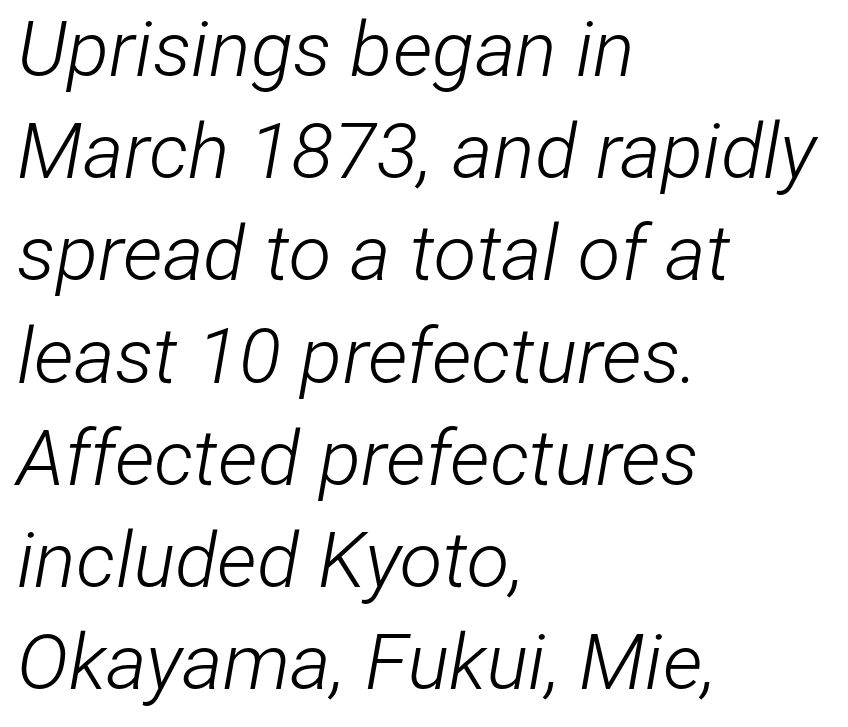
The image shows 78 px light, condensed type, italic (leaning right); set left-aligned, normal line spacing (1.31x), normal letter spacing, not underlined; low stroke contrast and a medium x-height.
